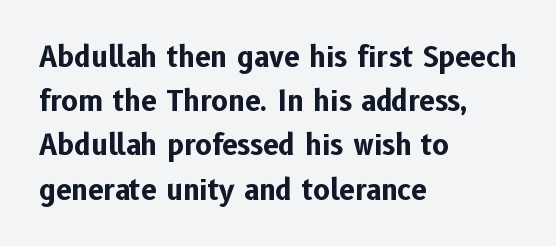
{"serif": "no", "italic": "no", "bold": "yes", "weight": "bold", "width": "normal", "stroke_contrast": "low", "x_height": "medium", "monospaced": "no", "underline": "no", "align": "left", "line_spacing": "normal", "line_spacing_ratio": 1.58, "letter_spacing": "normal", "letter_spacing_em": 0.0, "glyph_px": 28}
